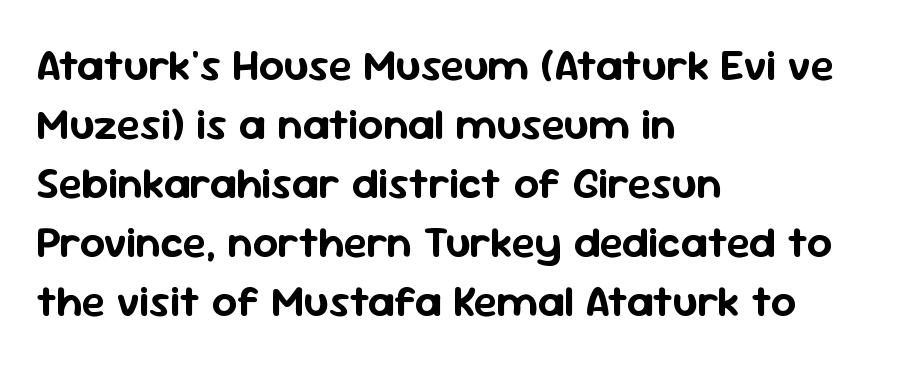
The image shows 44 px sans-serif type, upright; set left-aligned, normal line spacing (1.34x), normal letter spacing, not underlined; low stroke contrast and a medium x-height.
